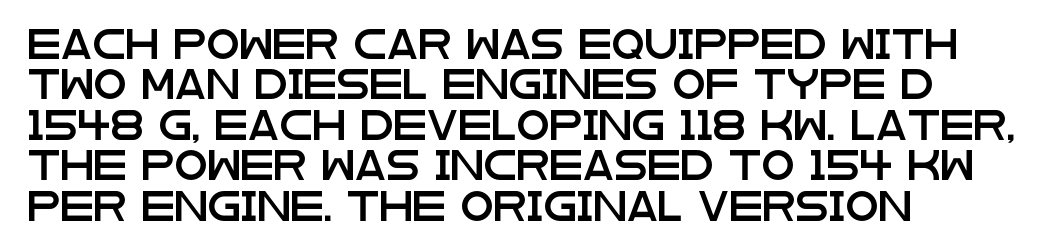
I'd call this a sans setting — the letters go barefoot. Leading matches the norm, producing a regular column. Leftover space on each line is placed entirely after the last word. Default kerning and tracking; the words read as compact shapes. The baseline area is clear. Notice how the stems are strictly vertical — no italics here.
